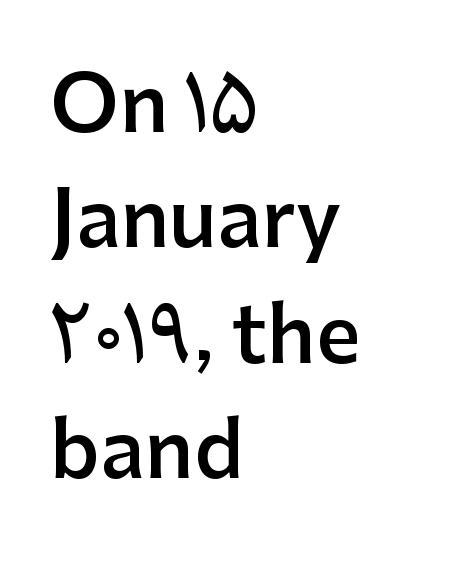
The image shows 78 px semibold sans-serif type, upright; set left-aligned, normal line spacing (1.48x), normal letter spacing, not underlined; low stroke contrast and a medium x-height.
